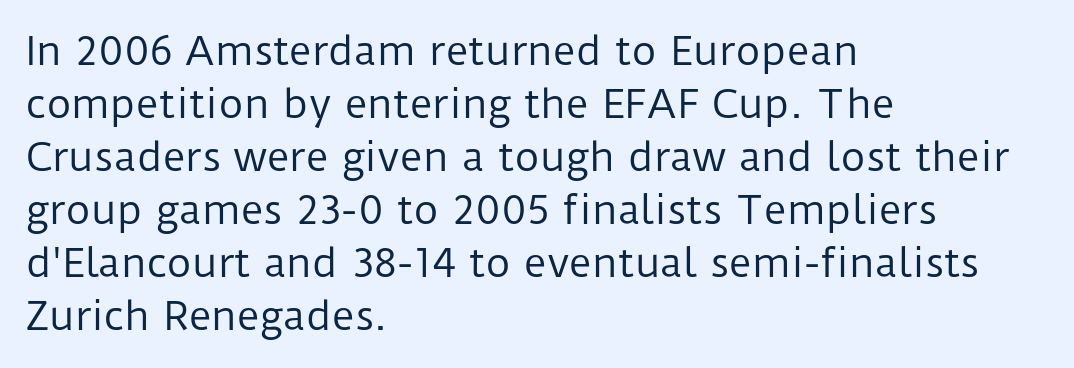
The image shows 39 px regular-weight sans-serif type, upright; set left-aligned, normal line spacing (1.36x), normal letter spacing, not underlined; low stroke contrast and a medium x-height.
